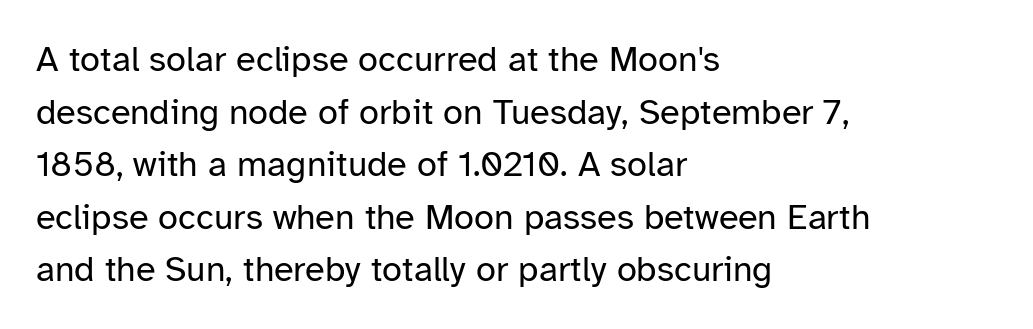
Is there much room between lines? A standard amount, neither cramped nor airy. Reading down the block, your eye returns to a fixed left position each line. The type family on display is of the sans-serif kind. A typesetter would call this zero additional tracking.
